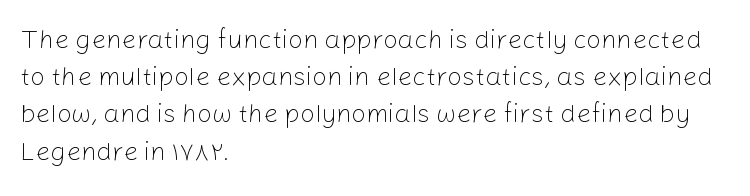
{"italic": "no", "bold": "no", "underline": "no", "align": "left", "line_spacing": "normal", "line_spacing_ratio": 1.43, "letter_spacing": "normal", "letter_spacing_em": 0.0, "glyph_px": 26}
